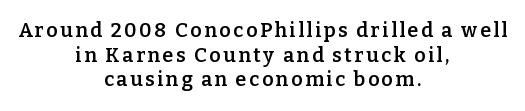
This sample is center-justified, so both line endings float freely. Look at the stroke-to-counter ratio: somewhat heavy, a semibold. Posture: upright roman. Each row of text sits above clean, open space.
